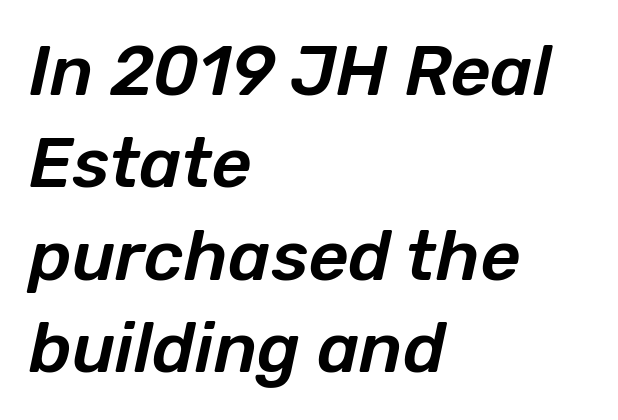
The space between consecutive lines is moderate. These lines are rendered in a variable-pitch font. A classic flush-left, rag-right setting is used for this passage. Designer's note — italics engaged.
